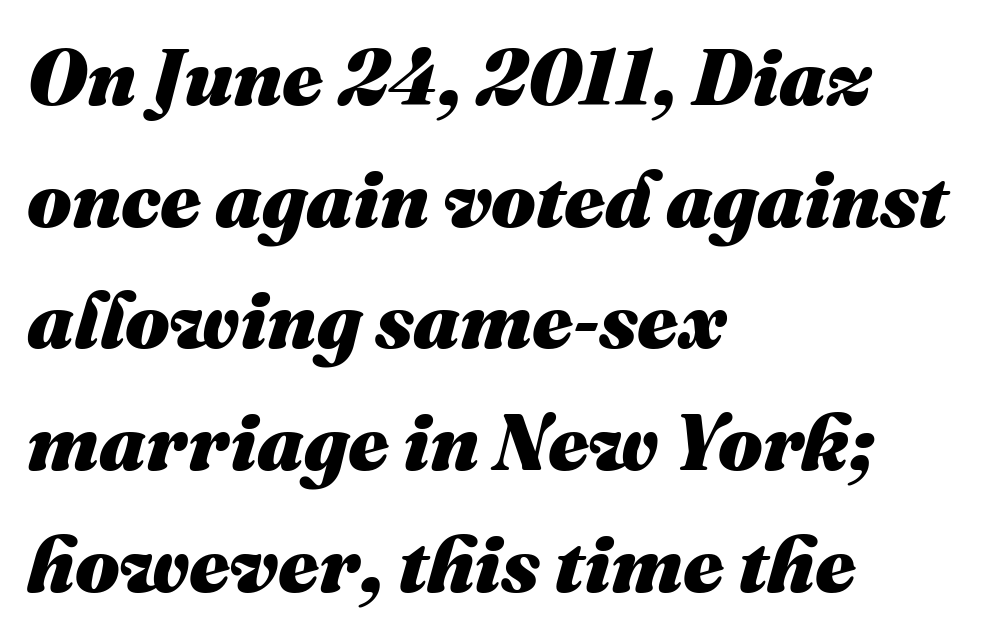
{"italic": "yes", "lean": "right", "slant_degrees": 16, "bold": "yes", "weight": "heavy", "width": "normal", "stroke_contrast": "medium", "x_height": "medium", "monospaced": "no", "underline": "no", "align": "left", "line_spacing": "normal", "line_spacing_ratio": 1.54, "letter_spacing": "normal", "letter_spacing_em": 0.0, "glyph_px": 79}
